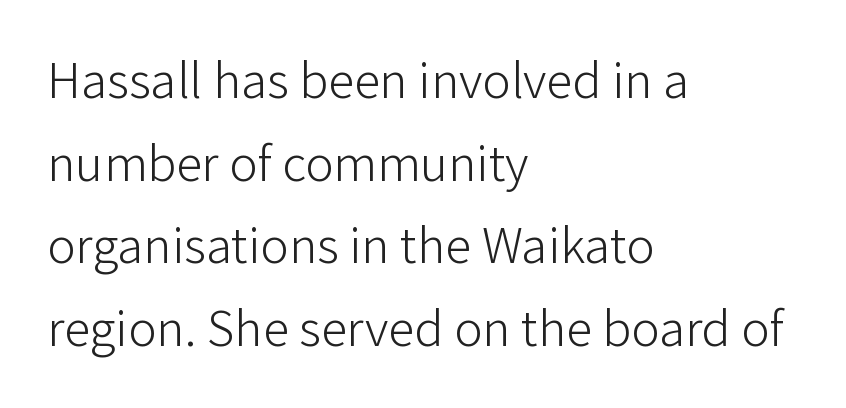
The image shows 53 px light sans-serif type, upright; set left-aligned, normal line spacing (1.56x), normal letter spacing, not underlined; low stroke contrast and a medium x-height.
